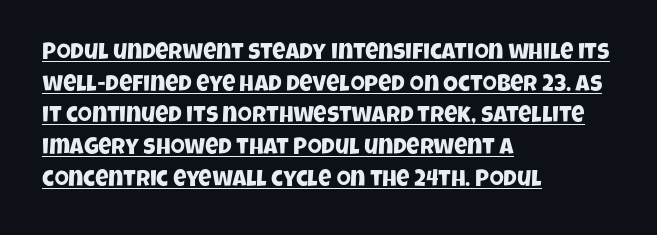
{"underline": "yes", "align": "left", "line_spacing": "normal", "line_spacing_ratio": 1.38, "letter_spacing": "normal", "letter_spacing_em": 0.0, "glyph_px": 23}
